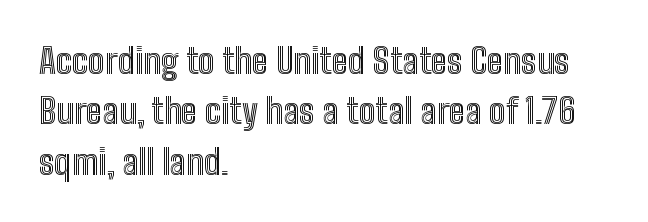
Each letter keeps its own natural width here, so spacing adapts to shape. A typesetter would call this zero additional tracking. Horizontally, the lines are justified to the leading edge only. A bare baseline throughout the passage. A typesetter would call this leading conventional body-copy spacing.
